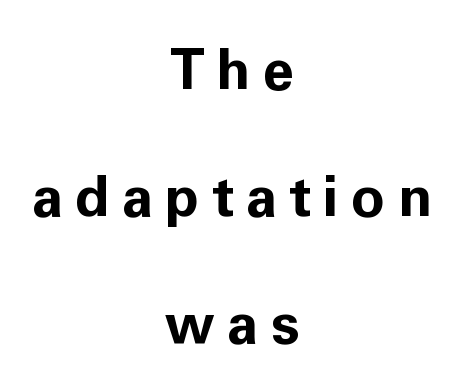
Q: Is the text bold? A: Yes.
Q: Is the text italic (slanted)? A: No, it is upright.
Q: Is the typeface a serif or a sans-serif typeface? A: Sans-serif.
Q: Is the text underlined? A: No.
Q: How is the paragraph aligned? A: Centered.
Q: Is the spacing between letters normal or unusually wide? A: Unusually wide.
Q: Is the spacing between lines tight, normal or loose? A: Loose.
Q: Width (condensed, normal, or wide)? A: Normal.
Q: Stroke contrast? A: Low.
Q: x-height? A: Medium.
Q: Monospaced? A: No.
